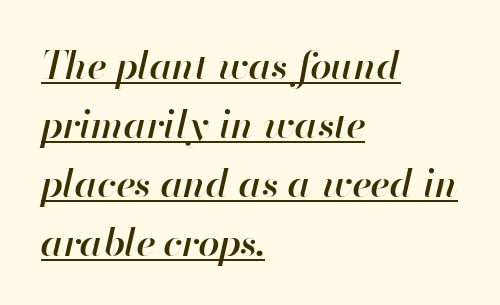
Q: Is the text bold? A: Semi-bold.
Q: Is the text italic (slanted)? A: Yes, it leans right by about 13 degrees.
Q: Is the text underlined? A: Yes.
Q: How is the paragraph aligned? A: Left-aligned.
Q: Is the spacing between letters normal or unusually wide? A: Normal.
Q: Is the spacing between lines tight, normal or loose? A: Normal.
Q: Width (condensed, normal, or wide)? A: Normal.
Q: Stroke contrast? A: High.
Q: x-height? A: Small.
Q: Monospaced? A: No.
